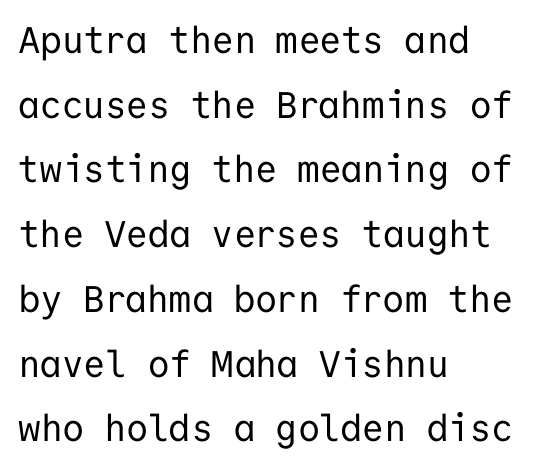
The image shows 37 px regular-weight sans-serif type, upright, monospaced; set left-aligned, line spacing 1.75x, normal letter spacing, not underlined; low stroke contrast and a medium x-height.
